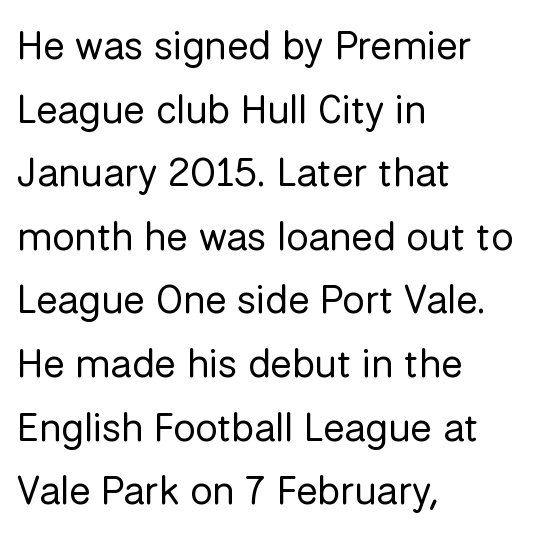
The setting favours the left margin, as ordinary paragraphs usually do. Descenders hang freely into open space. Between one letter and the next there's only the usual sliver of space. Do the letters lean? They stand straight. Stems here are at most as thick as an everyday book face.
